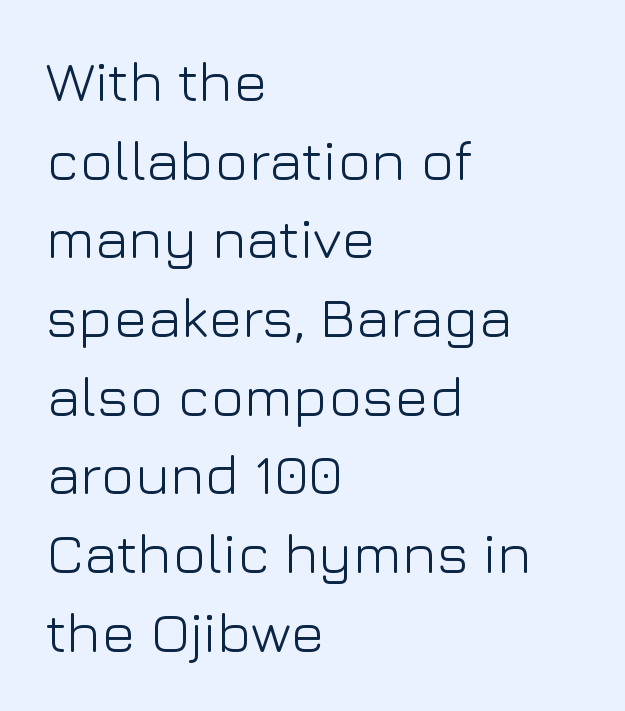
{"serif": "no", "italic": "no", "bold": "no", "weight": "light", "width": "normal", "stroke_contrast": "low", "x_height": "medium", "monospaced": "no", "underline": "no", "align": "left", "line_spacing": "normal", "line_spacing_ratio": 1.38, "letter_spacing": "normal", "letter_spacing_em": 0.0, "glyph_px": 57}
